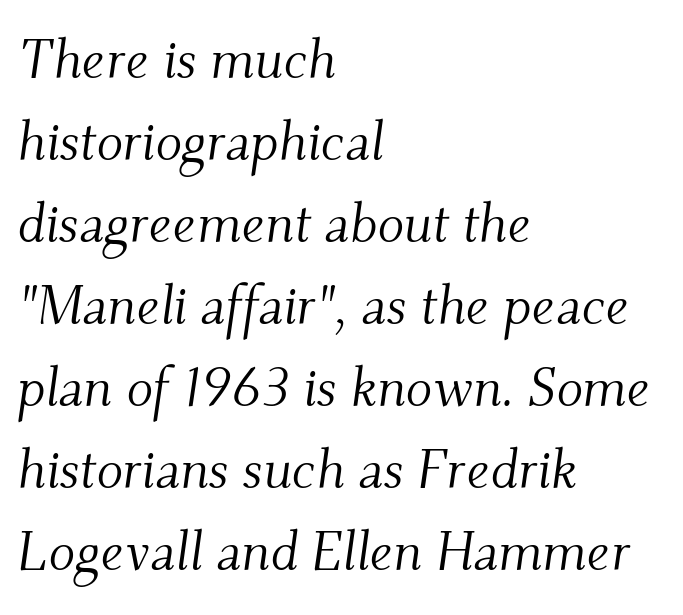
The image shows 55 px light serif type, italic (leaning right); set left-aligned, normal line spacing (1.49x), normal letter spacing, not underlined; medium stroke contrast and a small x-height.
